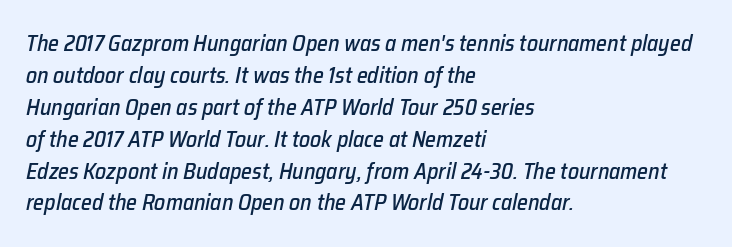
{"italic": "yes", "lean": "right", "slant_degrees": 12, "underline": "no", "align": "left", "line_spacing": "normal", "line_spacing_ratio": 1.45, "letter_spacing": "normal", "letter_spacing_em": 0.0, "glyph_px": 22}
